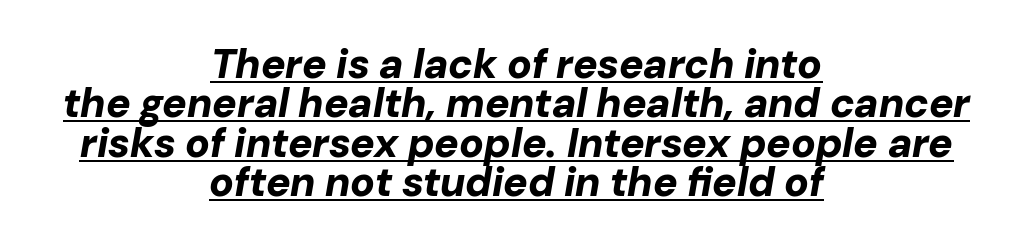
Q: Is the text bold? A: Yes.
Q: Is the text italic (slanted)? A: Yes, it leans right by about 10 degrees.
Q: Is the text underlined? A: Yes.
Q: How is the paragraph aligned? A: Centered.
Q: Is the spacing between letters normal or unusually wide? A: Normal.
Q: Is the spacing between lines tight, normal or loose? A: Tight.
Q: Width (condensed, normal, or wide)? A: Normal.
Q: Stroke contrast? A: Low.
Q: x-height? A: Medium.
Q: Monospaced? A: No.
